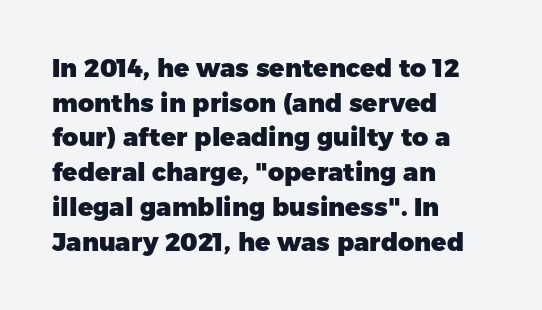
Q: Is the text bold? A: Yes.
Q: Is the text italic (slanted)? A: No, it is upright.
Q: Is the text underlined? A: No.
Q: How is the paragraph aligned? A: Left-aligned.
Q: Is the spacing between letters normal or unusually wide? A: Normal.
Q: Is the spacing between lines tight, normal or loose? A: Normal.
